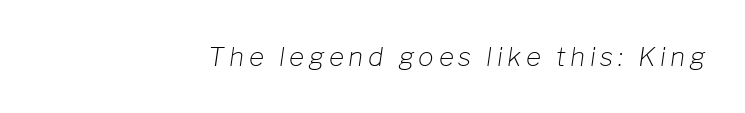
Q: Is the text bold? A: No.
Q: Is the text italic (slanted)? A: Yes, it leans right by about 8 degrees.
Q: Is the text underlined? A: No.
Q: How is the paragraph aligned? A: Right-aligned.
